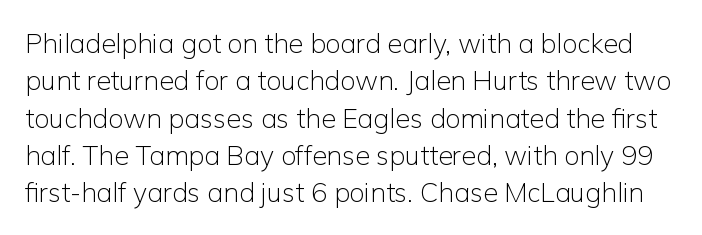
Q: Is the text bold? A: No.
Q: Is the text italic (slanted)? A: No, it is upright.
Q: Is the text underlined? A: No.
Q: Is the spacing between letters normal or unusually wide? A: Normal.
Q: Is the spacing between lines tight, normal or loose? A: Normal.
